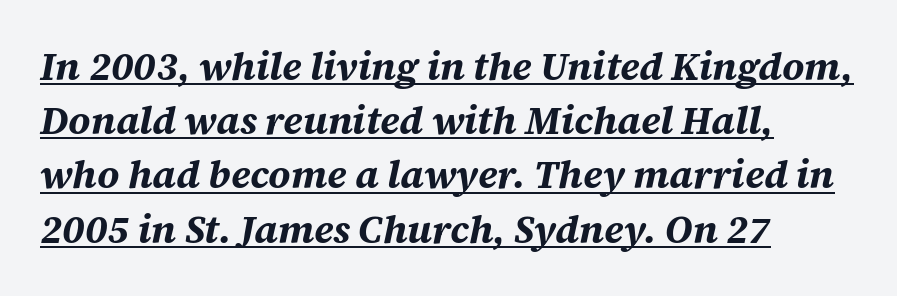
Q: Is the text bold? A: Yes.
Q: Is the text italic (slanted)? A: Yes, it leans right by about 12 degrees.
Q: Is the text underlined? A: Yes.
Q: How is the paragraph aligned? A: Left-aligned.
Q: Is the spacing between letters normal or unusually wide? A: Normal.
Q: Is the spacing between lines tight, normal or loose? A: Normal.
Q: Width (condensed, normal, or wide)? A: Normal.
Q: Stroke contrast? A: Medium.
Q: x-height? A: Large.
Q: Monospaced? A: No.
